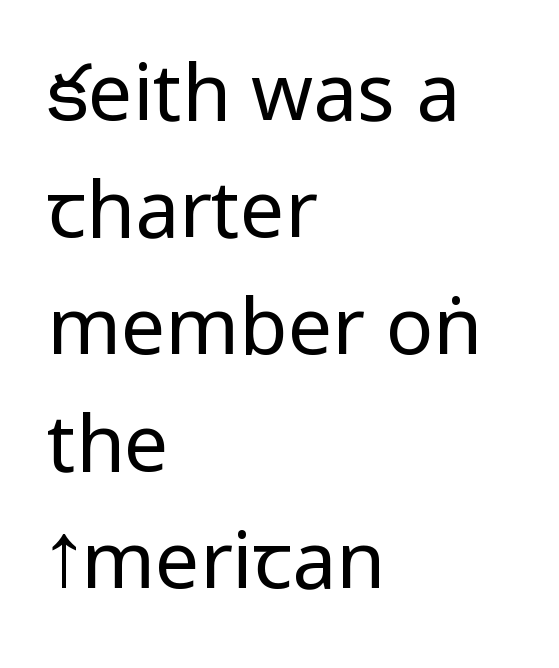
Q: Is the text bold? A: No.
Q: Is the text italic (slanted)? A: No, it is upright.
Q: Is the typeface a serif or a sans-serif typeface? A: Sans-serif.
Q: Is the text underlined? A: No.
Q: How is the paragraph aligned? A: Left-aligned.
Q: Is the spacing between letters normal or unusually wide? A: Normal.
Q: Is the spacing between lines tight, normal or loose? A: Normal.
Q: Width (condensed, normal, or wide)? A: Condensed.
Q: Stroke contrast? A: Low.
Q: x-height? A: Large.
Q: Monospaced? A: No.
